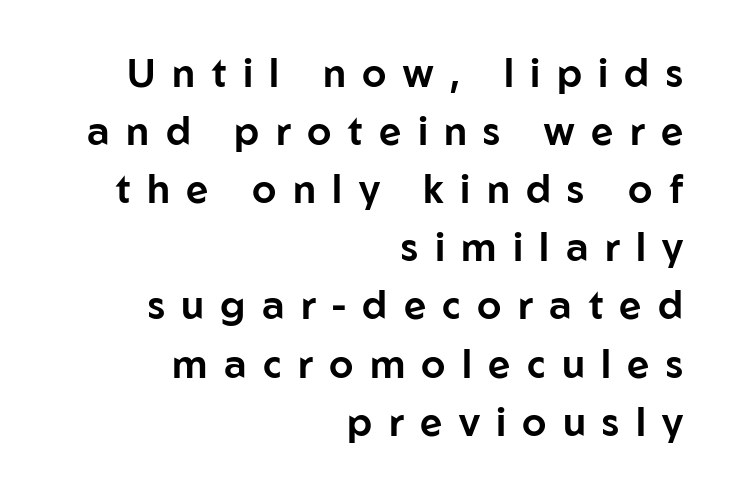
Just letters on the line, the space beneath them empty. Leading: standard. Do the characters align in a grid? No, the font is proportional. Look at the bottom of the vertical strokes: they stop flat, with no serifs.
